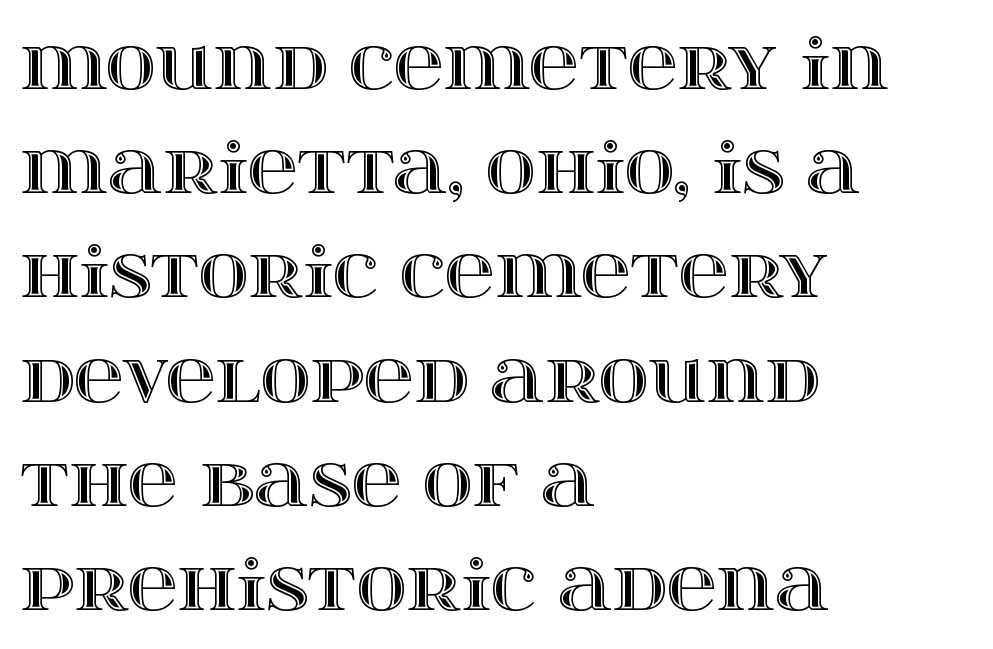
{"italic": "no", "width": "wide", "x_height": "large", "monospaced": "no", "underline": "no", "align": "left", "line_spacing": "normal", "line_spacing_ratio": 1.51, "letter_spacing": "normal", "letter_spacing_em": 0.0, "glyph_px": 69}
